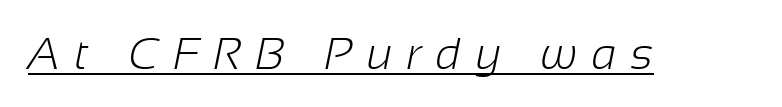
The image shows 45 px light sans-serif type; set unusually wide letter spacing (+0.32 em), underlined; low stroke contrast and a medium x-height.
